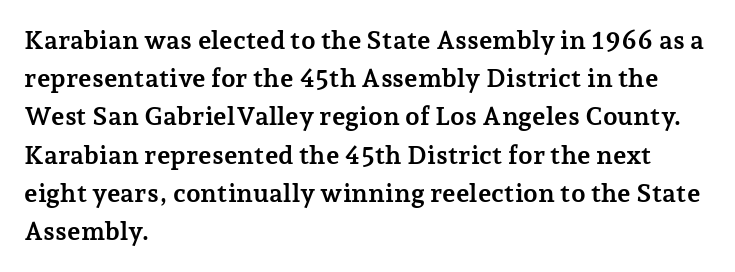
One glance says typical: line gaps are just what's usual. Students, note that the glyphs here touch the page at normal intervals. When letters stand straight like this, we call the style roman or upright. The string is rendered with underlining switched off. Casual observation: everything's shoved over to the left.
